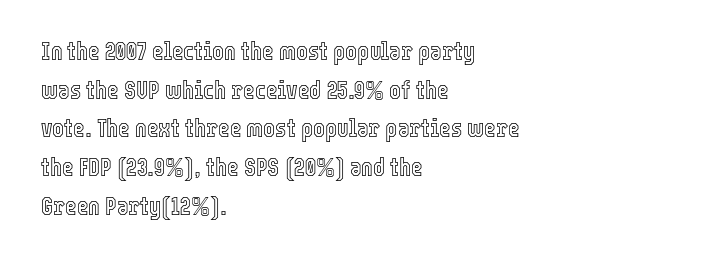
Q: Is the text italic (slanted)? A: No, it is upright.
Q: Is the text underlined? A: No.
Q: How is the paragraph aligned? A: Left-aligned.
Q: Is the spacing between letters normal or unusually wide? A: Normal.
Q: Is the spacing between lines tight, normal or loose? A: Normal.
